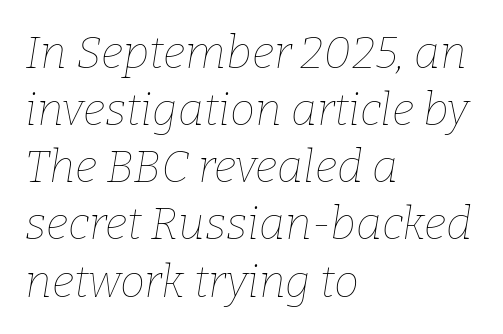
{"italic": "yes", "lean": "right", "slant_degrees": 9, "bold": "no", "weight": "thin", "width": "normal", "stroke_contrast": "low", "x_height": "medium", "monospaced": "no", "underline": "no", "align": "left", "line_spacing": "normal", "line_spacing_ratio": 1.27, "letter_spacing": "normal", "letter_spacing_em": 0.0, "glyph_px": 45}
